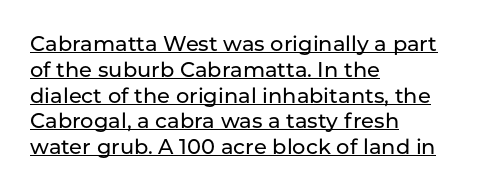
Q: Is the text italic (slanted)? A: No, it is upright.
Q: Is the text underlined? A: Yes.
Q: How is the paragraph aligned? A: Left-aligned.
Q: Is the spacing between letters normal or unusually wide? A: Normal.
